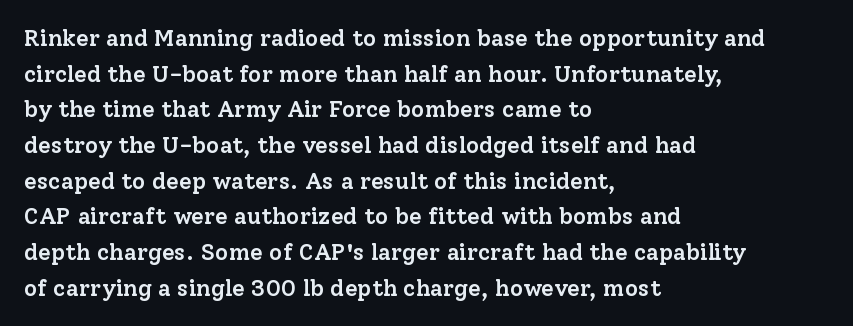
{"italic": "no", "bold": "semi", "underline": "no", "align": "left", "line_spacing": "normal", "line_spacing_ratio": 1.55, "letter_spacing": "normal", "letter_spacing_em": 0.0, "glyph_px": 23}
